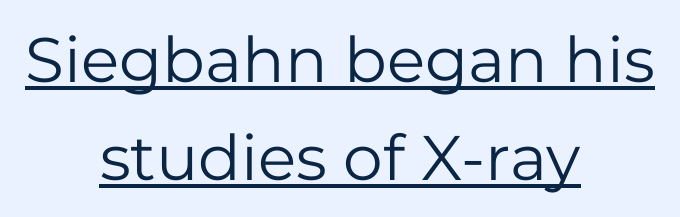
The passage shown is typed in a proportional face where columns would drift. Each line is balanced around a shared central axis. Horizontal bands of white between lines are of average thickness. These lines are composed in type without serifs.
